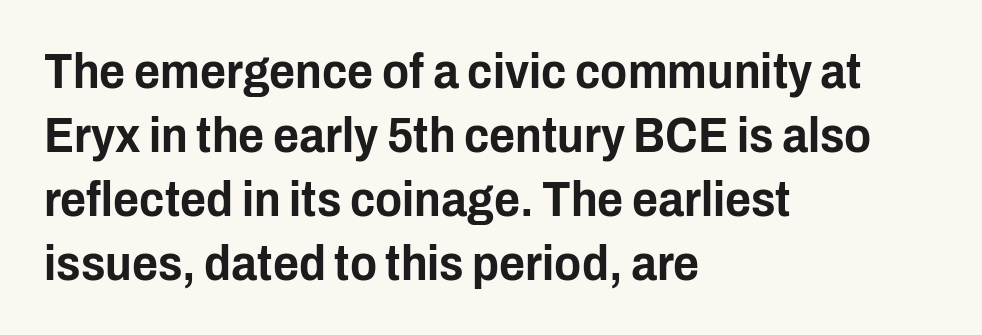
{"serif": "no", "italic": "no", "width": "condensed", "stroke_contrast": "low", "x_height": "medium", "monospaced": "no", "underline": "no", "align": "left", "line_spacing": "normal", "line_spacing_ratio": 1.28, "letter_spacing": "normal", "letter_spacing_em": 0.0, "glyph_px": 50}
